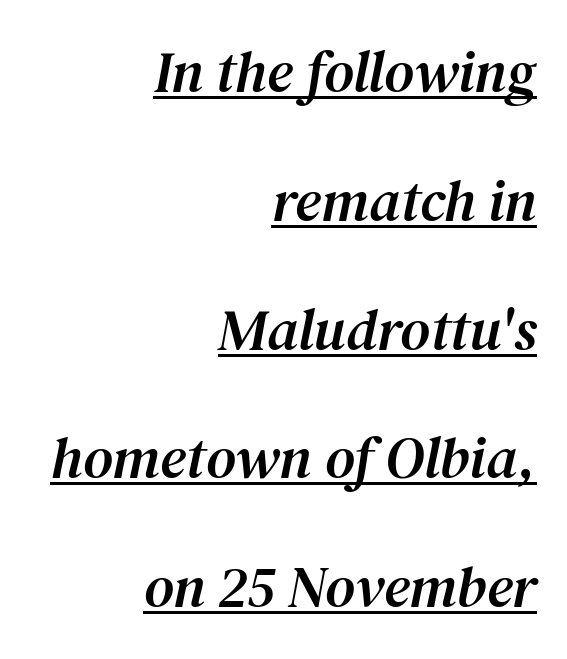
{"serif": "yes", "italic": "yes", "lean": "right", "slant_degrees": 12, "width": "normal", "stroke_contrast": "medium", "x_height": "medium", "monospaced": "no", "underline": "yes", "align": "right", "line_spacing": "loose", "line_spacing_ratio": 2.22, "letter_spacing": "normal", "letter_spacing_em": 0.0, "glyph_px": 58}
